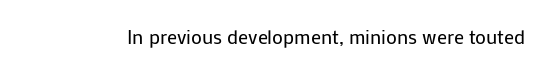
The image shows 20 px text type, upright; set normal letter spacing, not underlined.
